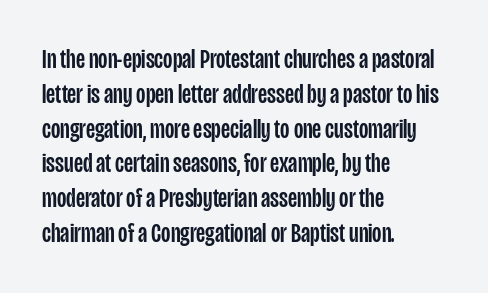
Q: Is the text italic (slanted)? A: No, it is upright.
Q: Is the text underlined? A: No.
Q: How is the paragraph aligned? A: Left-aligned.
Q: Is the spacing between letters normal or unusually wide? A: Normal.
Q: Is the spacing between lines tight, normal or loose? A: Normal.
